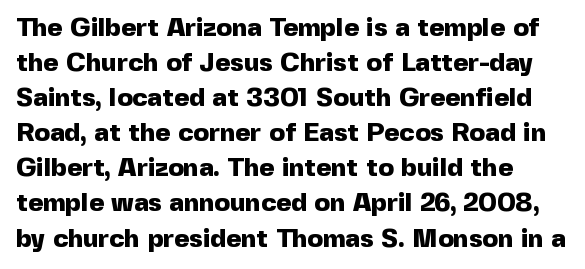
Spacing between characters is what you'd get straight out of the box. If you drew a line through each stem, it would be perfectly vertical. Which margin do the lines hug? The left one — the right edge is uneven. Leading: standard. Is the type bold? Yes — the strokes are clearly thick and heavy.
